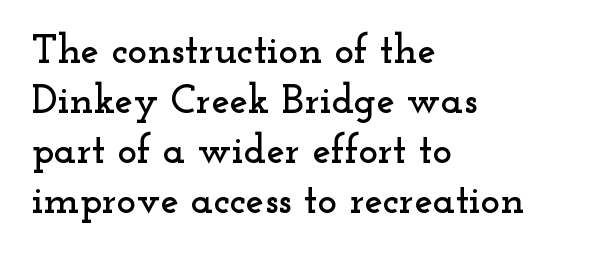
Q: Is the text italic (slanted)? A: No, it is upright.
Q: Is the typeface a serif or a sans-serif typeface? A: Serif.
Q: Is the text underlined? A: No.
Q: How is the paragraph aligned? A: Left-aligned.
Q: Is the spacing between letters normal or unusually wide? A: Normal.
Q: Width (condensed, normal, or wide)? A: Wide.
Q: Stroke contrast? A: Low.
Q: x-height? A: Small.
Q: Monospaced? A: No.
